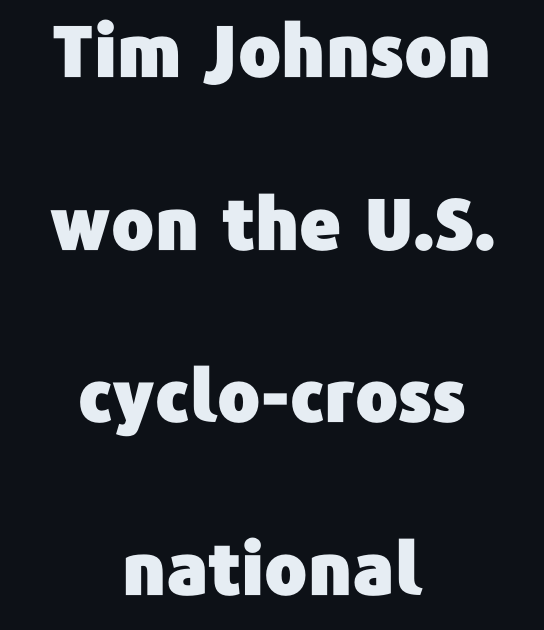
{"serif": "no", "italic": "no", "width": "normal", "stroke_contrast": "low", "x_height": "medium", "monospaced": "no", "underline": "no", "align": "center", "line_spacing": "loose", "line_spacing_ratio": 2.43, "letter_spacing": "normal", "letter_spacing_em": 0.0, "glyph_px": 71}
